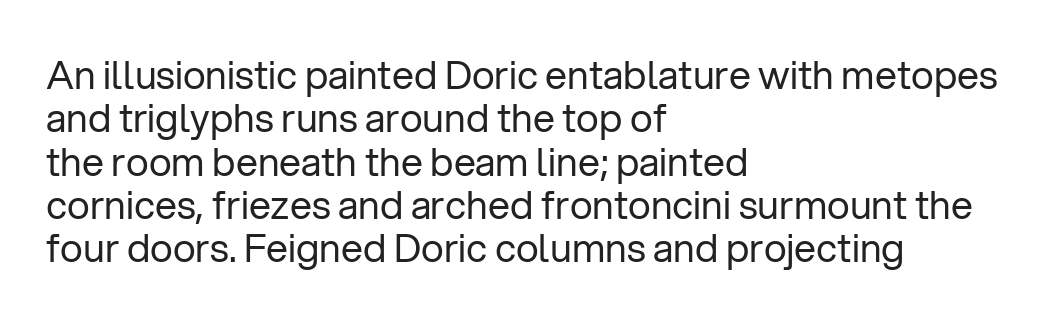
{"serif": "no", "italic": "no", "bold": "no", "weight": "regular", "width": "normal", "stroke_contrast": "low", "x_height": "medium", "monospaced": "no", "underline": "no", "align": "left", "line_spacing": "tight", "line_spacing_ratio": 1.11, "letter_spacing": "normal", "letter_spacing_em": 0.0, "glyph_px": 39}
